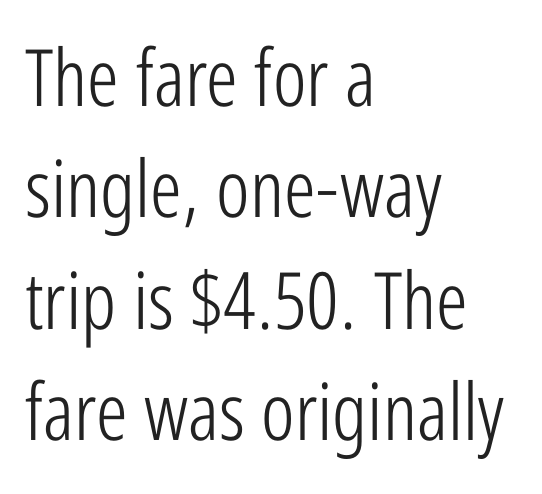
{"serif": "no", "italic": "no", "bold": "no", "weight": "light", "width": "condensed", "stroke_contrast": "low", "x_height": "medium", "monospaced": "no", "underline": "no", "align": "left", "line_spacing": "normal", "line_spacing_ratio": 1.41, "letter_spacing": "normal", "letter_spacing_em": 0.0, "glyph_px": 79}
